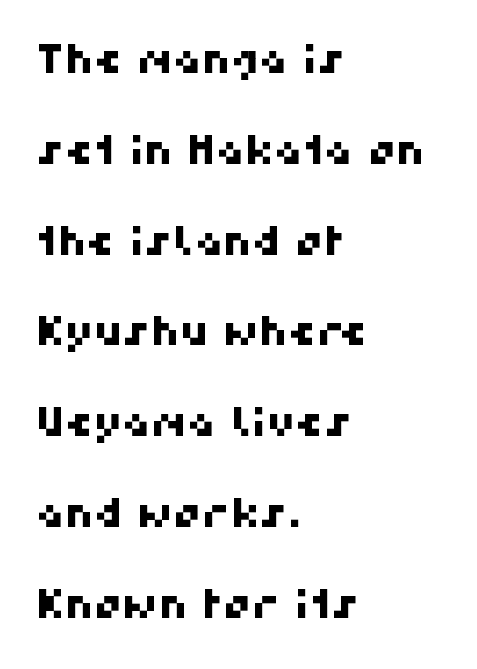
The image shows 40 px sans-serif type; set left-aligned, loose line spacing (2.27x), normal letter spacing, not underlined; high stroke contrast and a medium x-height.
